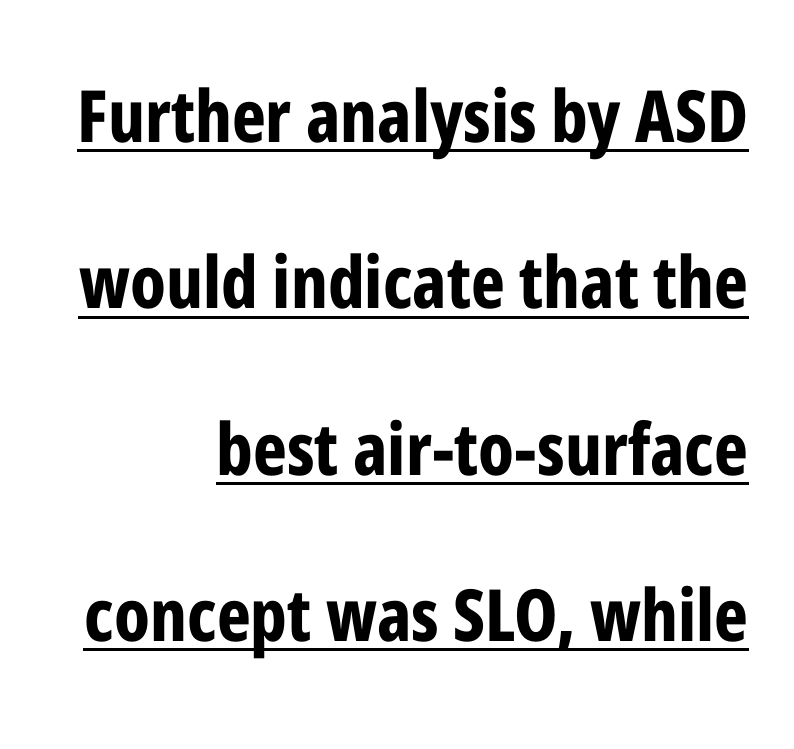
{"serif": "no", "italic": "no", "bold": "yes", "weight": "bold", "width": "condensed", "stroke_contrast": "low", "x_height": "medium", "monospaced": "no", "underline": "yes", "align": "right", "line_spacing": "loose", "line_spacing_ratio": 2.31, "letter_spacing": "normal", "letter_spacing_em": 0.0, "glyph_px": 72}
